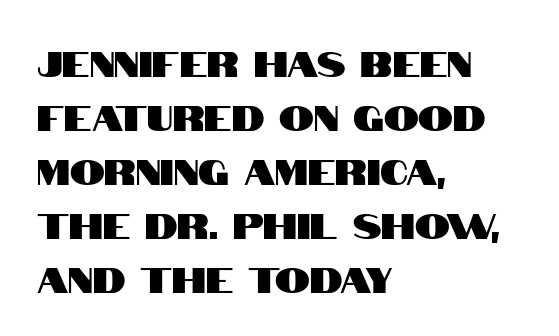
Q: Is the text italic (slanted)? A: No, it is upright.
Q: Is the typeface a serif or a sans-serif typeface? A: Sans-serif.
Q: Is the text underlined? A: No.
Q: How is the paragraph aligned? A: Left-aligned.
Q: Is the spacing between letters normal or unusually wide? A: Normal.
Q: Is the spacing between lines tight, normal or loose? A: Normal.
Q: Width (condensed, normal, or wide)? A: Condensed.
Q: Stroke contrast? A: High.
Q: x-height? A: Large.
Q: Monospaced? A: No.
